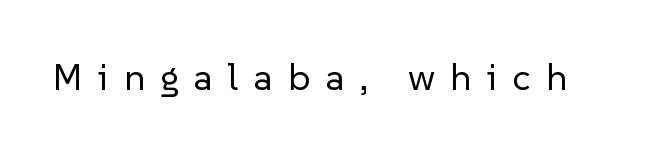
{"serif": "no", "italic": "no", "bold": "no", "weight": "regular", "width": "normal", "stroke_contrast": "low", "x_height": "medium", "monospaced": "no", "underline": "no", "letter_spacing": "wide", "letter_spacing_em": 0.42, "glyph_px": 37}
